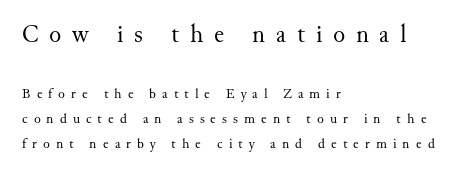
The image shows 25 px text type, upright; set left-aligned, line spacing 1.78x, unusually wide letter spacing (+0.43 em), not underlined; the first (top) block is 1.79x larger.
